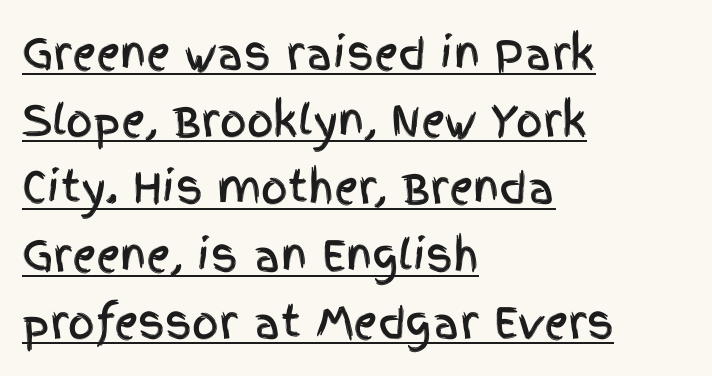
Q: Is the text italic (slanted)? A: No, it is upright.
Q: Is the typeface a serif or a sans-serif typeface? A: Sans-serif.
Q: Is the text underlined? A: Yes.
Q: How is the paragraph aligned? A: Left-aligned.
Q: Is the spacing between letters normal or unusually wide? A: Normal.
Q: Is the spacing between lines tight, normal or loose? A: Normal.
Q: Width (condensed, normal, or wide)? A: Condensed.
Q: x-height? A: Large.
Q: Monospaced? A: No.
